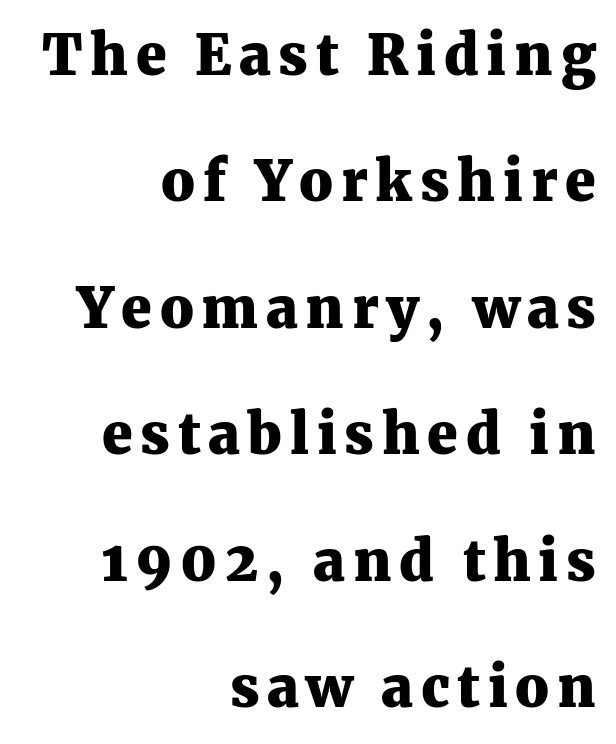
Q: Is the text bold? A: Yes.
Q: Is the text italic (slanted)? A: No, it is upright.
Q: Is the typeface a serif or a sans-serif typeface? A: Serif.
Q: Is the text underlined? A: No.
Q: How is the paragraph aligned? A: Right-aligned.
Q: Is the spacing between lines tight, normal or loose? A: Loose.
Q: Width (condensed, normal, or wide)? A: Normal.
Q: Stroke contrast? A: Medium.
Q: x-height? A: Medium.
Q: Monospaced? A: No.
